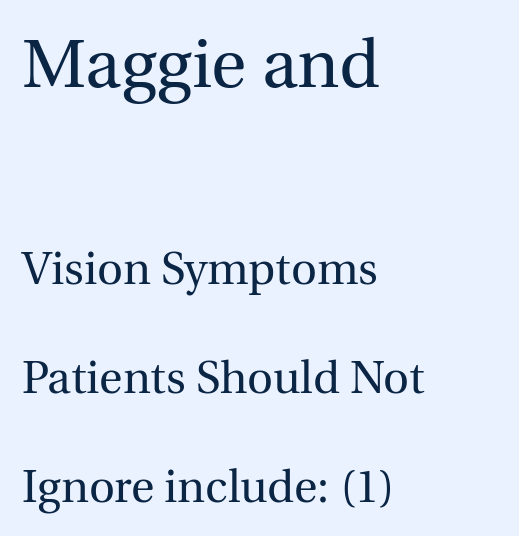
Q: Is the text bold? A: No.
Q: Is the text italic (slanted)? A: No, it is upright.
Q: Is the typeface a serif or a sans-serif typeface? A: Serif.
Q: Is the text underlined? A: No.
Q: How is the paragraph aligned? A: Left-aligned.
Q: Is the spacing between letters normal or unusually wide? A: Normal.
Q: Is the spacing between lines tight, normal or loose? A: Loose.
Q: Which block of text is set in a larger size, the first (top) or the second (bottom)? A: The first (top) one.
Q: Width (condensed, normal, or wide)? A: Normal.
Q: x-height? A: Medium.
Q: Monospaced? A: No.
